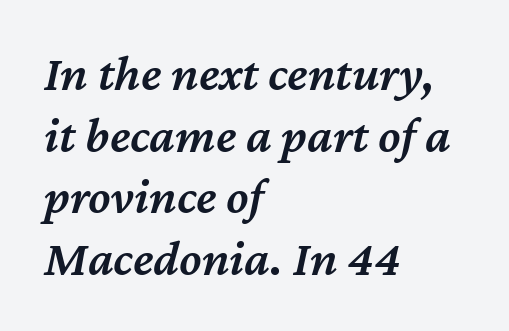
{"italic": "yes", "lean": "right", "slant_degrees": 12, "bold": "semi", "weight": "semibold", "width": "normal", "stroke_contrast": "medium", "x_height": "medium", "monospaced": "no", "underline": "no", "align": "left", "line_spacing_ratio": 1.21, "letter_spacing": "normal", "letter_spacing_em": 0.0, "glyph_px": 51}
